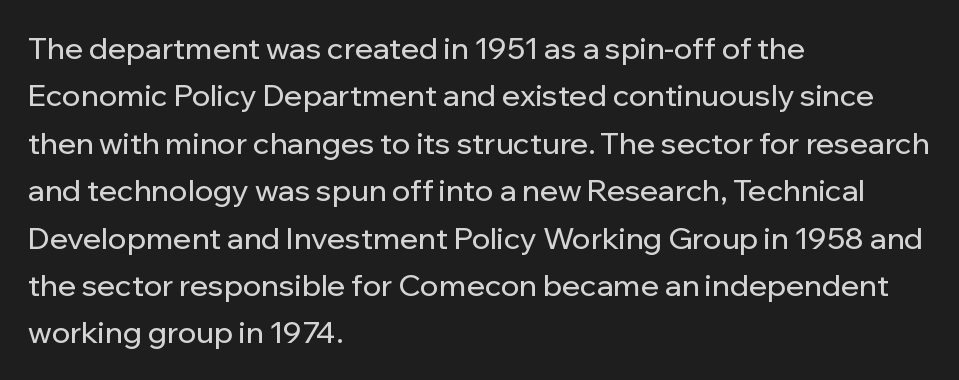
Q: Is the text italic (slanted)? A: No, it is upright.
Q: Is the typeface a serif or a sans-serif typeface? A: Sans-serif.
Q: Is the text underlined? A: No.
Q: How is the paragraph aligned? A: Left-aligned.
Q: Is the spacing between letters normal or unusually wide? A: Normal.
Q: Is the spacing between lines tight, normal or loose? A: Normal.
Q: Width (condensed, normal, or wide)? A: Normal.
Q: Stroke contrast? A: Low.
Q: x-height? A: Medium.
Q: Monospaced? A: No.
